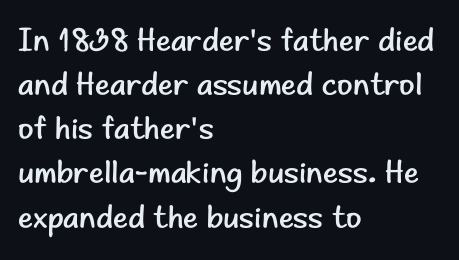
Q: Is the text bold? A: No.
Q: Is the text italic (slanted)? A: No, it is upright.
Q: Is the typeface a serif or a sans-serif typeface? A: Sans-serif.
Q: Is the text underlined? A: No.
Q: How is the paragraph aligned? A: Left-aligned.
Q: Is the spacing between letters normal or unusually wide? A: Normal.
Q: Is the spacing between lines tight, normal or loose? A: Normal.
Q: Width (condensed, normal, or wide)? A: Normal.
Q: Stroke contrast? A: Low.
Q: x-height? A: Small.
Q: Monospaced? A: No.
